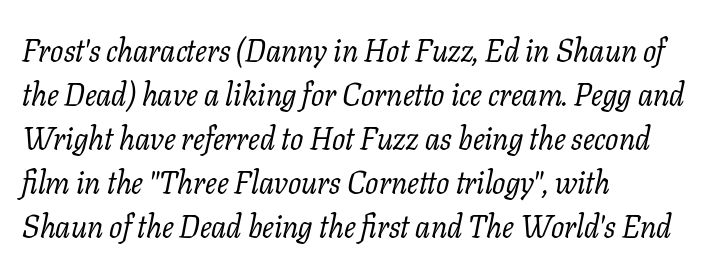
The image shows 31 px regular-weight serif type, italic (leaning right); set left-aligned, normal line spacing (1.42x), normal letter spacing, not underlined; low stroke contrast and a medium x-height.
